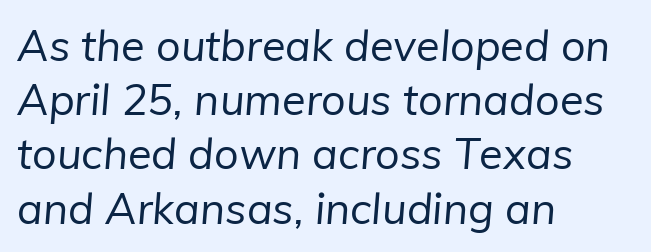
Q: Is the text bold? A: No.
Q: Is the typeface a serif or a sans-serif typeface? A: Sans-serif.
Q: Is the text underlined? A: No.
Q: How is the paragraph aligned? A: Left-aligned.
Q: Is the spacing between letters normal or unusually wide? A: Normal.
Q: Is the spacing between lines tight, normal or loose? A: Normal.
Q: Width (condensed, normal, or wide)? A: Normal.
Q: Stroke contrast? A: Low.
Q: x-height? A: Medium.
Q: Monospaced? A: No.
